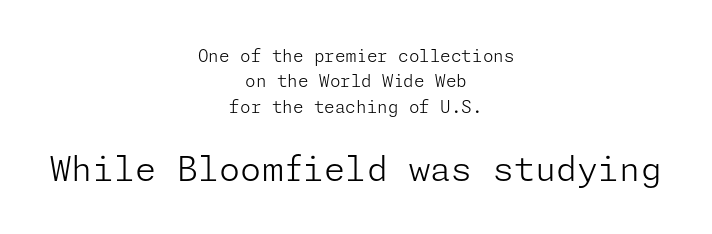
Q: Is the text bold? A: No.
Q: Is the text italic (slanted)? A: No, it is upright.
Q: Is the typeface a serif or a sans-serif typeface? A: Sans-serif.
Q: Is the text underlined? A: No.
Q: How is the paragraph aligned? A: Centered.
Q: Is the spacing between letters normal or unusually wide? A: Normal.
Q: Is the spacing between lines tight, normal or loose? A: Normal.
Q: Which block of text is set in a larger size, the first (top) or the second (bottom)? A: The second (bottom) one.
Q: Width (condensed, normal, or wide)? A: Normal.
Q: Stroke contrast? A: Low.
Q: x-height? A: Medium.
